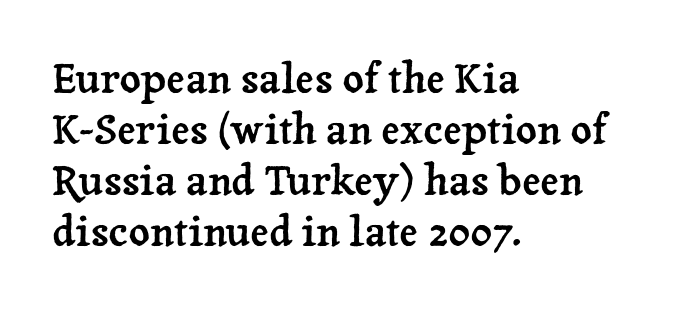
Q: Is the text italic (slanted)? A: No, it is upright.
Q: Is the typeface a serif or a sans-serif typeface? A: Serif.
Q: Is the text underlined? A: No.
Q: How is the paragraph aligned? A: Left-aligned.
Q: Is the spacing between letters normal or unusually wide? A: Normal.
Q: Width (condensed, normal, or wide)? A: Normal.
Q: Stroke contrast? A: Low.
Q: x-height? A: Medium.
Q: Monospaced? A: No.
